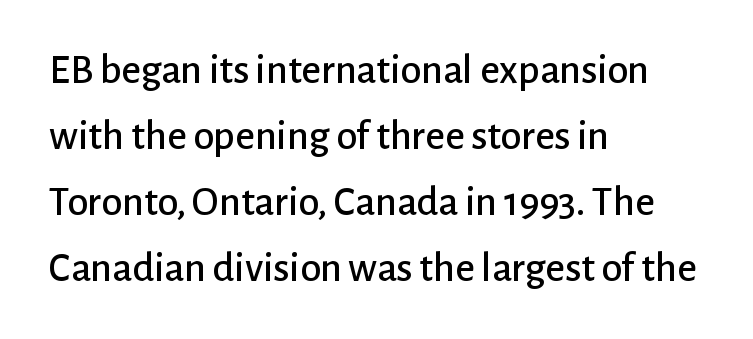
The image shows 42 px sans-serif type, upright; set left-aligned, normal line spacing (1.57x), normal letter spacing, not underlined; low stroke contrast and a medium x-height.
